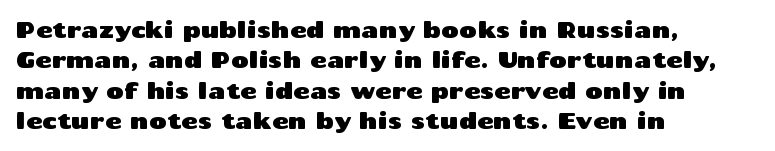
{"italic": "no", "underline": "no", "align": "left", "line_spacing": "normal", "line_spacing_ratio": 1.38, "letter_spacing": "normal", "letter_spacing_em": 0.0, "glyph_px": 22}
